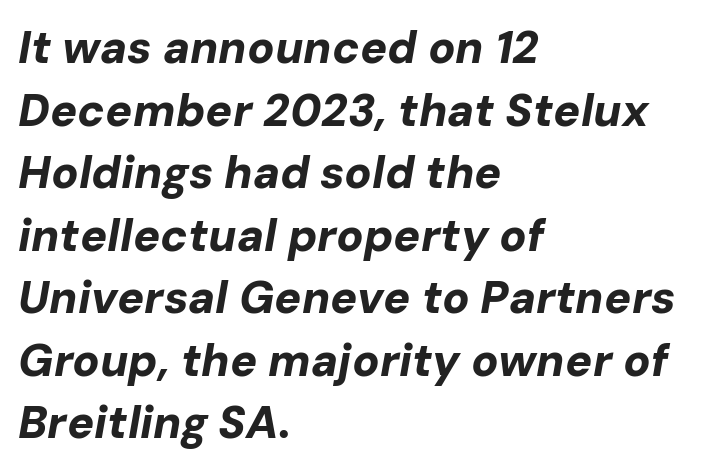
Q: Is the text bold? A: Yes.
Q: Is the text italic (slanted)? A: Yes, it leans right by about 10 degrees.
Q: Is the text underlined? A: No.
Q: How is the paragraph aligned? A: Left-aligned.
Q: Is the spacing between letters normal or unusually wide? A: Normal.
Q: Is the spacing between lines tight, normal or loose? A: Normal.
Q: Width (condensed, normal, or wide)? A: Normal.
Q: Stroke contrast? A: Low.
Q: x-height? A: Medium.
Q: Monospaced? A: No.
